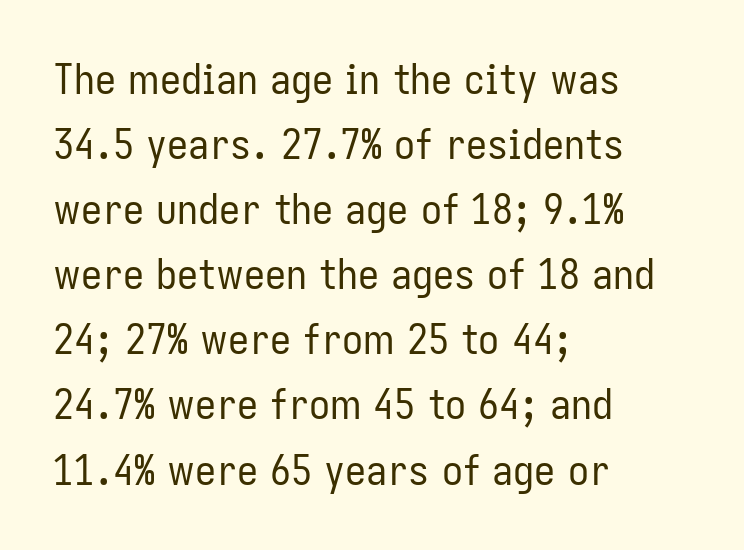
Honestly, the row spacing looks completely unremarkable. Is this a fixed-width face? No — the glyphs have proportional, varying widths. This is not heavy type; no bold has been used. Examine the stroke ends and you'll find no serifs.
